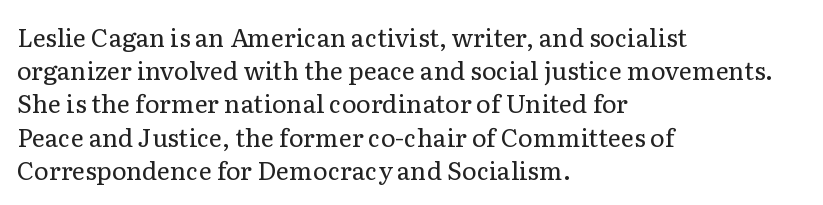
{"italic": "no", "bold": "no", "underline": "no", "align": "left", "line_spacing": "normal", "line_spacing_ratio": 1.33, "letter_spacing": "normal", "letter_spacing_em": 0.0, "glyph_px": 25}
